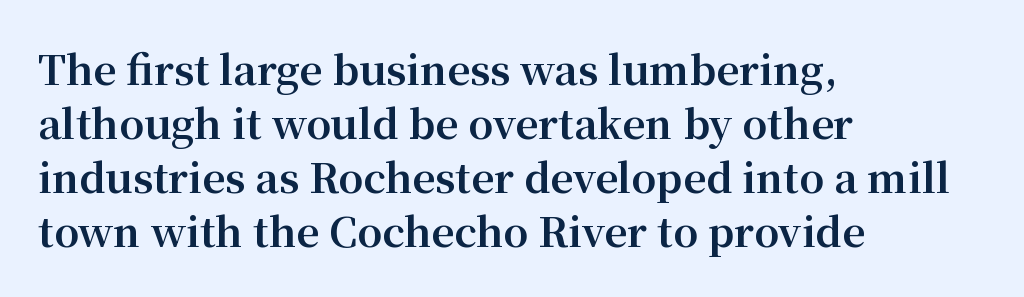
The image shows 40 px bold serif type, upright; set left-aligned, normal line spacing (1.35x), normal letter spacing, not underlined; medium stroke contrast and a medium x-height.
